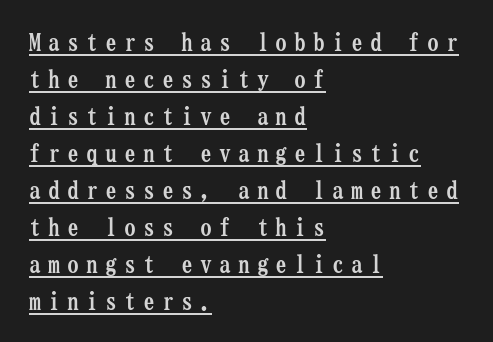
Successive baselines arrive at the customary interval. This is heavy type, rendered in bold. Is there any slant? The stems are plumb. Like a heading marked for emphasis, these lines bear an underscore. Alignment: flush left.
